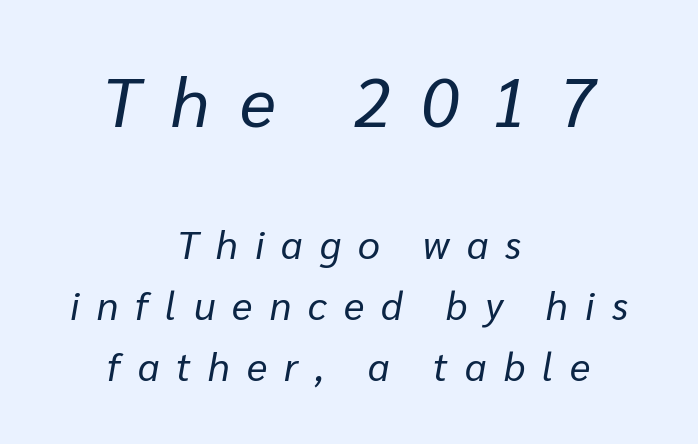
Q: Is the text bold? A: No.
Q: Is the text italic (slanted)? A: Yes, it leans right by about 10 degrees.
Q: Is the text underlined? A: No.
Q: How is the paragraph aligned? A: Centered.
Q: Is the spacing between letters normal or unusually wide? A: Unusually wide.
Q: Is the spacing between lines tight, normal or loose? A: Normal.
Q: Which block of text is set in a larger size, the first (top) or the second (bottom)? A: The first (top) one.
Q: Width (condensed, normal, or wide)? A: Normal.
Q: Stroke contrast? A: Low.
Q: x-height? A: Medium.
Q: Monospaced? A: No.
